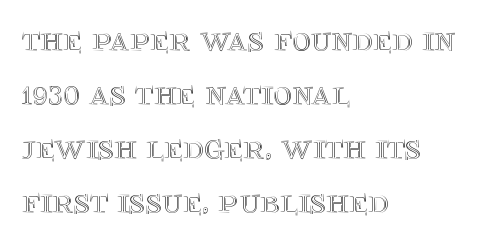
Q: Is the text italic (slanted)? A: No, it is upright.
Q: Is the text underlined? A: No.
Q: How is the paragraph aligned? A: Left-aligned.
Q: Is the spacing between letters normal or unusually wide? A: Normal.
Q: Is the spacing between lines tight, normal or loose? A: Normal.
Q: Width (condensed, normal, or wide)? A: Normal.
Q: x-height? A: Large.
Q: Monospaced? A: No.
